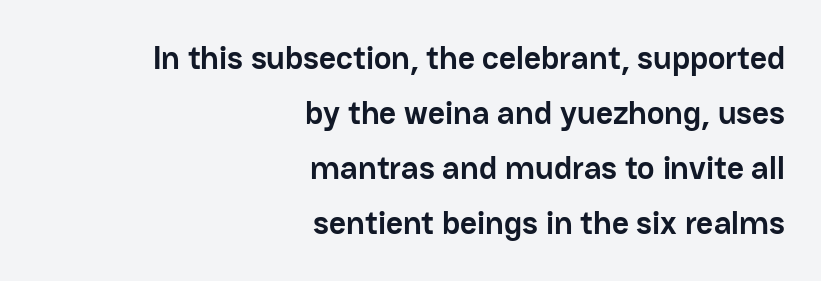
{"serif": "no", "italic": "no", "bold": "yes", "weight": "semibold", "width": "normal", "stroke_contrast": "low", "x_height": "medium", "monospaced": "no", "underline": "no", "align": "right", "line_spacing": "normal", "line_spacing_ratio": 1.67, "letter_spacing": "normal", "letter_spacing_em": 0.0, "glyph_px": 33}
